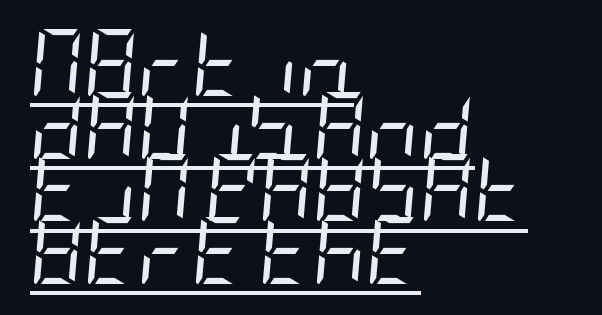
Q: Is the text bold? A: No.
Q: Is the text italic (slanted)? A: Yes, it leans right by about 5 degrees.
Q: Is the text underlined? A: Yes.
Q: How is the paragraph aligned? A: Left-aligned.
Q: Is the spacing between letters normal or unusually wide? A: Normal.
Q: Is the spacing between lines tight, normal or loose? A: Tight.
Q: Width (condensed, normal, or wide)? A: Condensed.
Q: Stroke contrast? A: Low.
Q: x-height? A: Large.
